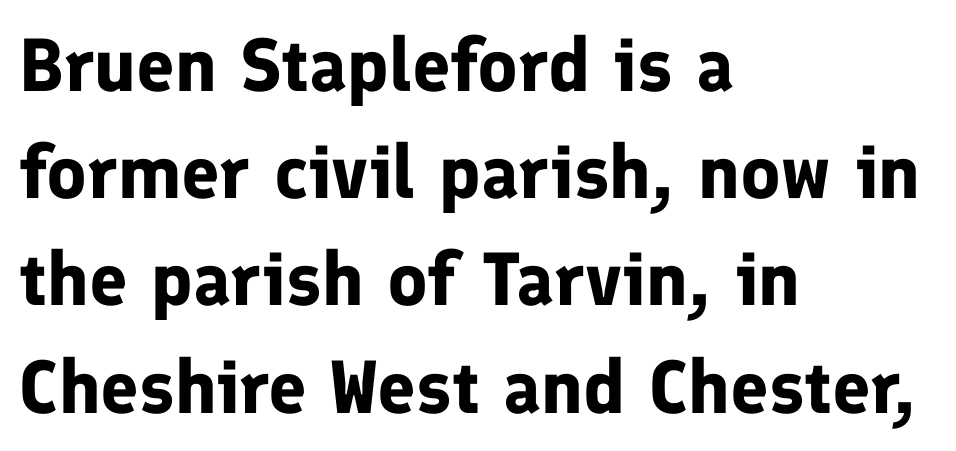
Q: Is the text bold? A: Yes.
Q: Is the text italic (slanted)? A: No, it is upright.
Q: Is the typeface a serif or a sans-serif typeface? A: Sans-serif.
Q: Is the text underlined? A: No.
Q: How is the paragraph aligned? A: Left-aligned.
Q: Is the spacing between letters normal or unusually wide? A: Normal.
Q: Is the spacing between lines tight, normal or loose? A: Normal.
Q: Width (condensed, normal, or wide)? A: Normal.
Q: Stroke contrast? A: Low.
Q: x-height? A: Medium.
Q: Monospaced? A: No.
